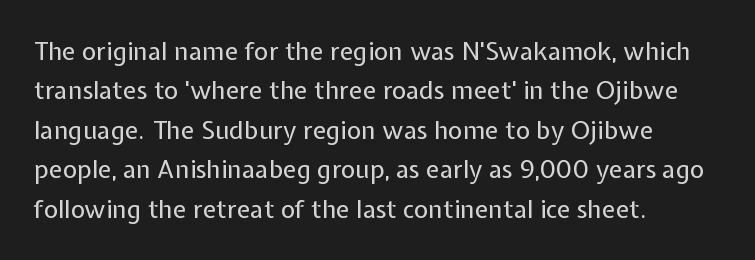
The image shows 25 px text type, upright; set left-aligned, normal line spacing (1.58x), normal letter spacing, not underlined.
